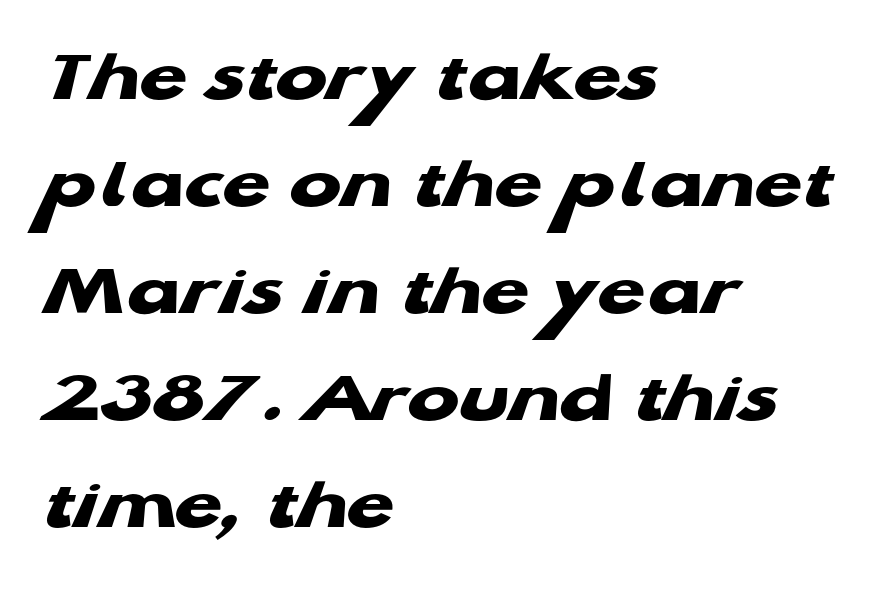
The image shows 77 px heavy, wide sans-serif type; set left-aligned, normal line spacing (1.39x), normal letter spacing, not underlined; low stroke contrast and a medium x-height.
